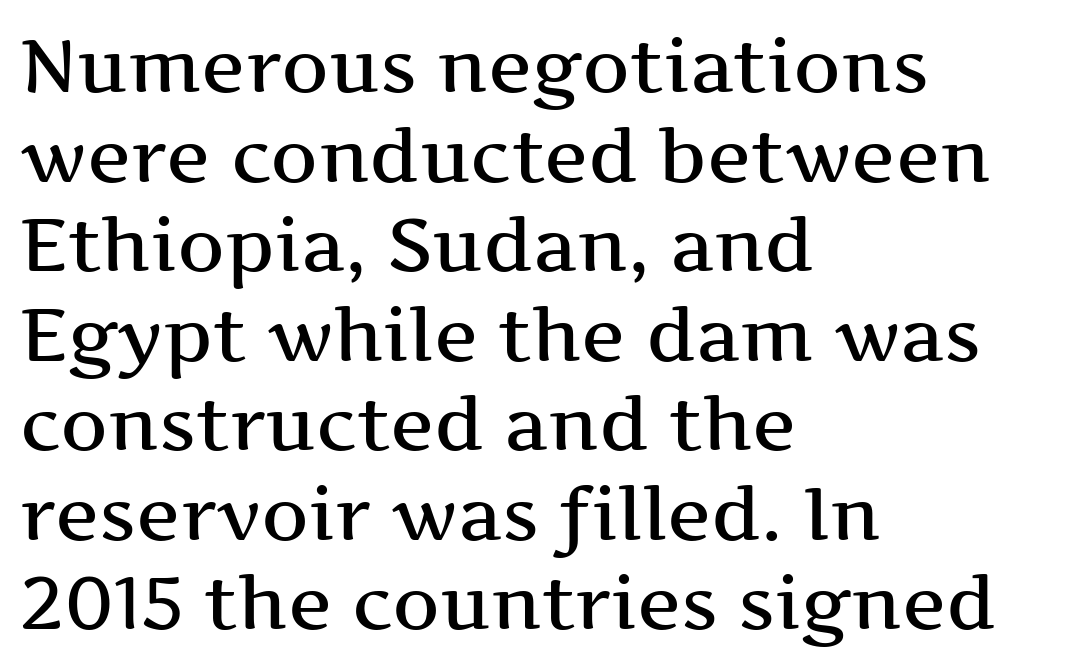
{"serif": "yes", "italic": "no", "width": "wide", "stroke_contrast": "medium", "x_height": "medium", "monospaced": "no", "underline": "no", "align": "left", "line_spacing_ratio": 1.21, "letter_spacing": "normal", "letter_spacing_em": 0.0, "glyph_px": 74}
